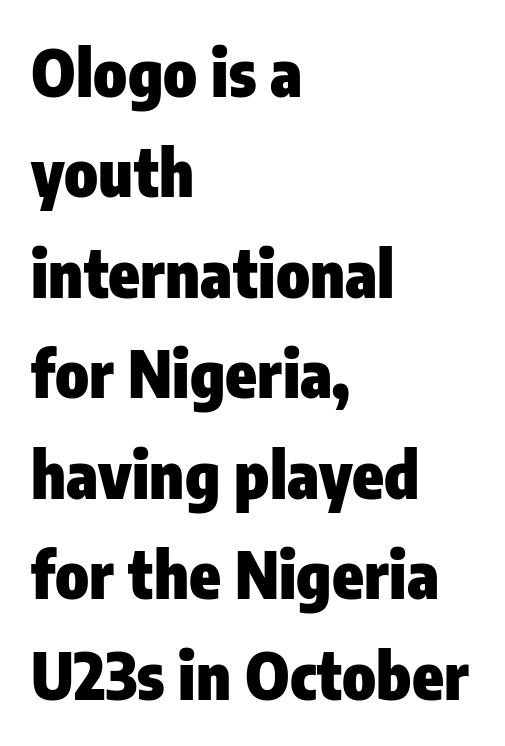
The image shows 64 px heavy, condensed sans-serif type, upright; set left-aligned, normal line spacing (1.57x), normal letter spacing, not underlined; low stroke contrast and a medium x-height.
